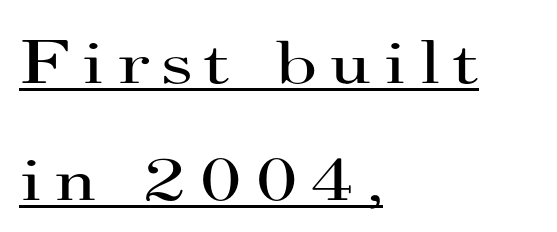
{"serif": "yes", "italic": "no", "bold": "no", "weight": "regular", "width": "wide", "stroke_contrast": "high", "x_height": "small", "monospaced": "no", "underline": "yes", "align": "left", "line_spacing_ratio": 1.85, "glyph_px": 63}
